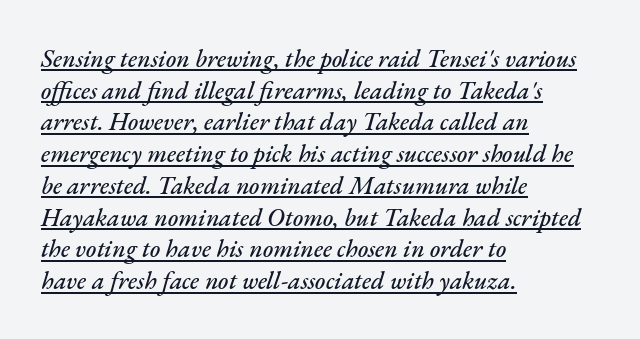
Does the leading feel generous? No, just average. Layout note: lines flush left. Looking at the ascenders, they clearly lean. The sample's only ornament is a line tracing under the words.
